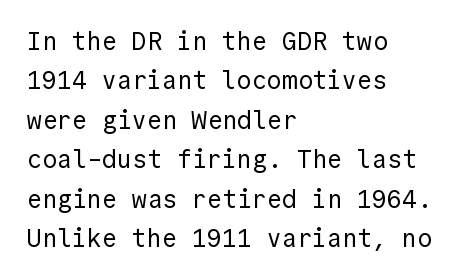
This block has exactly the height ordinary leading produces. Heft: none added — not bold. The face used here is rendered with its standard letterfit. Horizontally, the lines are justified to the leading edge only.
